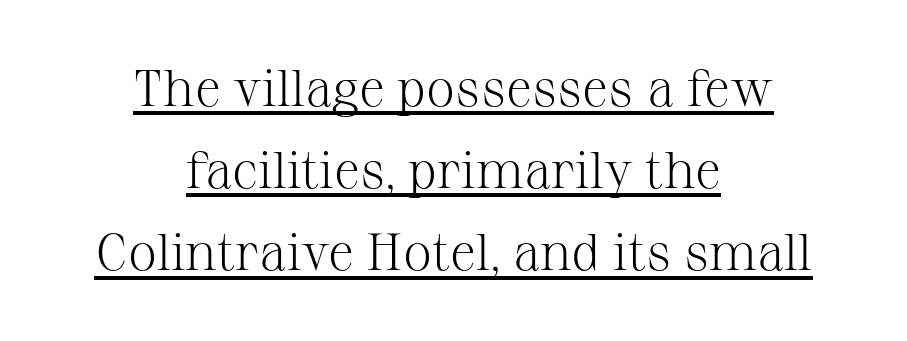
Q: Is the text bold? A: No.
Q: Is the text italic (slanted)? A: No, it is upright.
Q: Is the typeface a serif or a sans-serif typeface? A: Serif.
Q: Is the text underlined? A: Yes.
Q: How is the paragraph aligned? A: Centered.
Q: Is the spacing between letters normal or unusually wide? A: Normal.
Q: Is the spacing between lines tight, normal or loose? A: Normal.
Q: Width (condensed, normal, or wide)? A: Normal.
Q: Stroke contrast? A: Medium.
Q: x-height? A: Medium.
Q: Monospaced? A: No.
